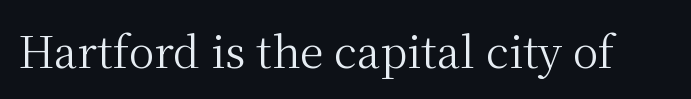
Q: Is the text bold? A: No.
Q: Is the text italic (slanted)? A: No, it is upright.
Q: Is the typeface a serif or a sans-serif typeface? A: Serif.
Q: Is the text underlined? A: No.
Q: Is the spacing between letters normal or unusually wide? A: Normal.
Q: Width (condensed, normal, or wide)? A: Normal.
Q: Stroke contrast? A: Medium.
Q: x-height? A: Medium.
Q: Monospaced? A: No.
